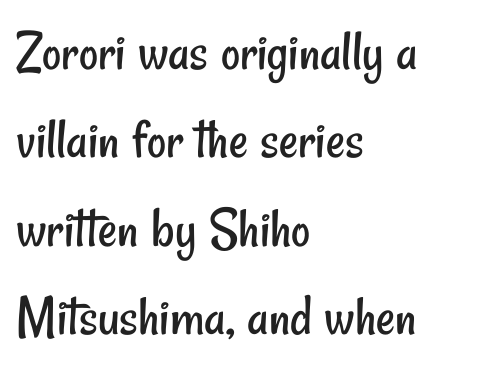
The image shows 59 px regular-weight, condensed sans-serif type; set left-aligned, normal line spacing (1.5x), normal letter spacing, not underlined; low stroke contrast and a small x-height.
